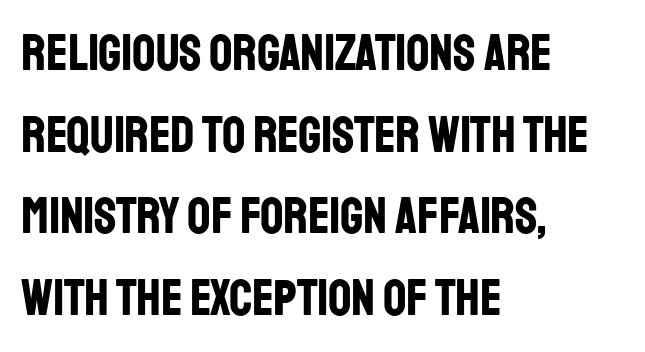
Q: Is the text bold? A: Yes.
Q: Is the text italic (slanted)? A: No, it is upright.
Q: Is the typeface a serif or a sans-serif typeface? A: Sans-serif.
Q: Is the text underlined? A: No.
Q: How is the paragraph aligned? A: Left-aligned.
Q: Is the spacing between letters normal or unusually wide? A: Normal.
Q: Is the spacing between lines tight, normal or loose? A: Normal.
Q: Width (condensed, normal, or wide)? A: Condensed.
Q: Stroke contrast? A: Low.
Q: x-height? A: Large.
Q: Monospaced? A: No.
